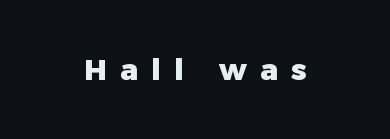
Q: Is the text bold? A: Yes.
Q: Is the text italic (slanted)? A: No, it is upright.
Q: Is the typeface a serif or a sans-serif typeface? A: Sans-serif.
Q: Is the text underlined? A: No.
Q: Is the spacing between letters normal or unusually wide? A: Unusually wide.
Q: Width (condensed, normal, or wide)? A: Normal.
Q: Stroke contrast? A: Low.
Q: x-height? A: Medium.
Q: Monospaced? A: No.
